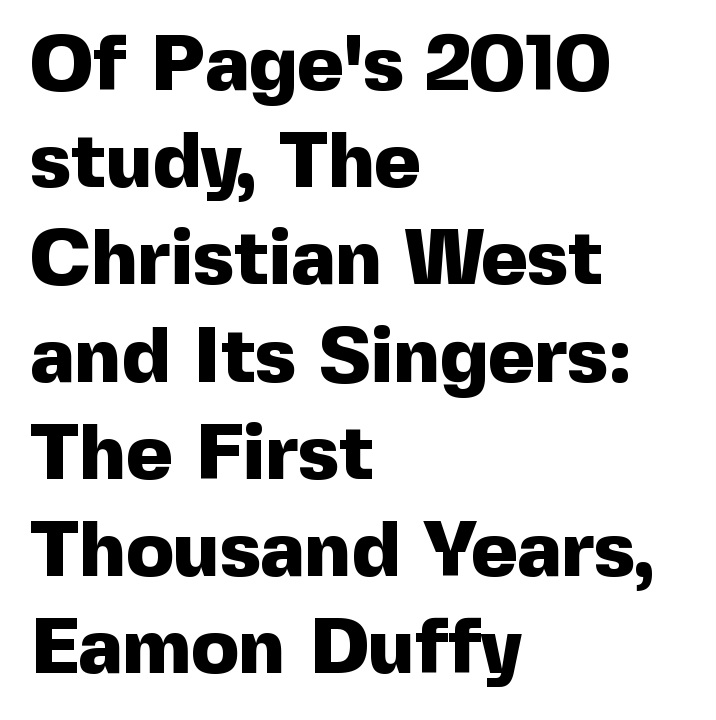
The image shows 79 px heavy sans-serif type, upright; set left-aligned, line spacing 1.23x, normal letter spacing, not underlined; a medium x-height.
